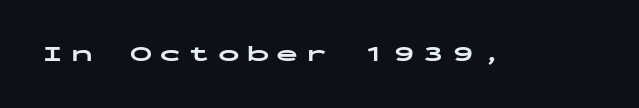
Q: Is the text bold? A: Yes.
Q: Is the text italic (slanted)? A: No, it is upright.
Q: Is the text underlined? A: No.
Q: Is the spacing between letters normal or unusually wide? A: Unusually wide.
